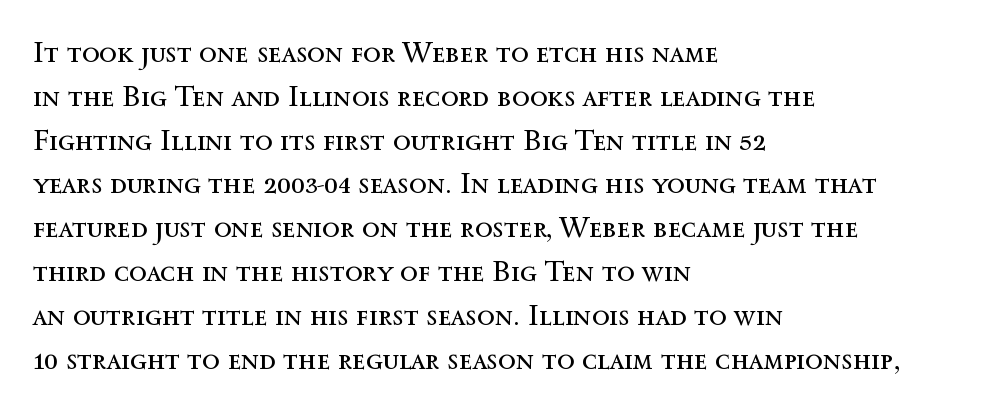
The image shows 29 px regular-weight type, upright; set left-aligned, normal line spacing (1.51x), normal letter spacing, not underlined; a medium x-height.
